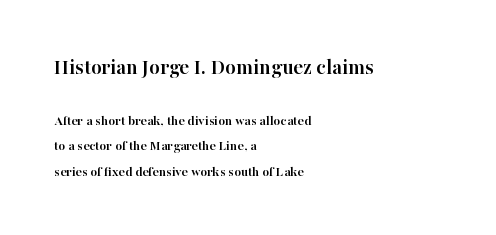
Heft: maximum for text — a bold. The passage shown has conventional tracking throughout. Just letters on the line, the space beneath them empty. Leftover space on each line is placed entirely after the last word.
